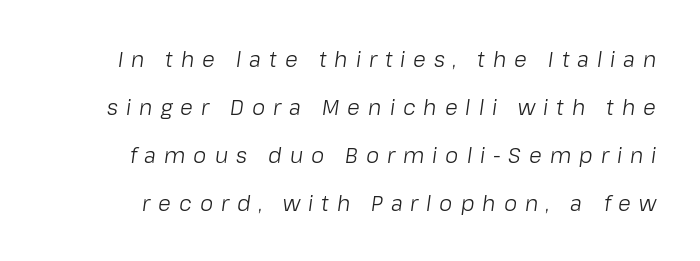
Q: Is the text bold? A: No.
Q: Is the text italic (slanted)? A: Yes, it leans right by about 8 degrees.
Q: Is the text underlined? A: No.
Q: Is the spacing between letters normal or unusually wide? A: Unusually wide.
Q: Is the spacing between lines tight, normal or loose? A: Loose.
